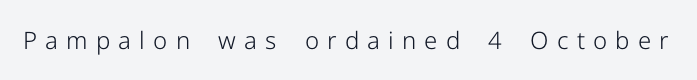
{"italic": "no", "bold": "no", "underline": "no", "letter_spacing": "wide", "letter_spacing_em": 0.34, "glyph_px": 24}
